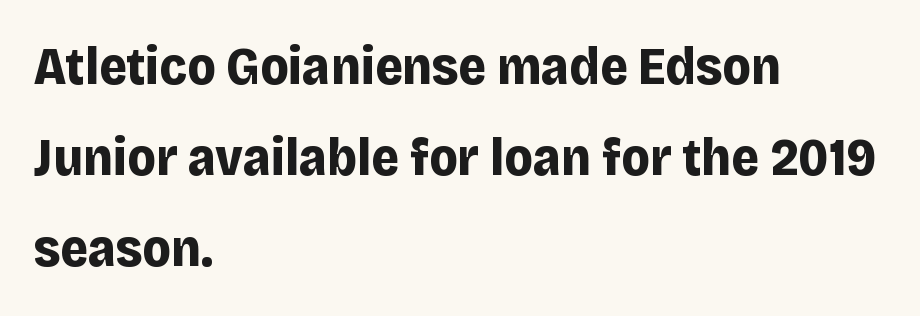
{"serif": "no", "italic": "no", "bold": "yes", "weight": "bold", "width": "normal", "stroke_contrast": "low", "x_height": "large", "monospaced": "no", "underline": "no", "align": "left", "line_spacing_ratio": 1.72, "letter_spacing": "normal", "letter_spacing_em": 0.0, "glyph_px": 53}
